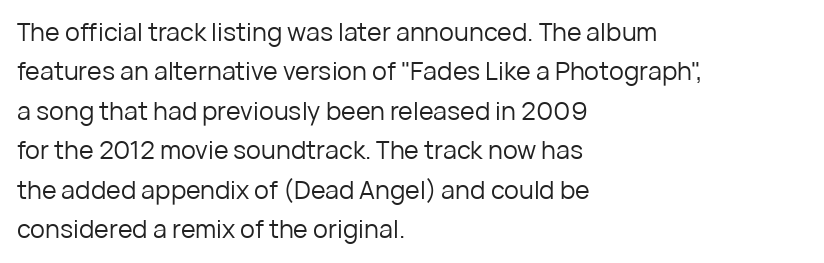
{"italic": "no", "bold": "no", "underline": "no", "align": "left", "line_spacing": "normal", "line_spacing_ratio": 1.58, "letter_spacing": "normal", "letter_spacing_em": 0.0, "glyph_px": 25}
